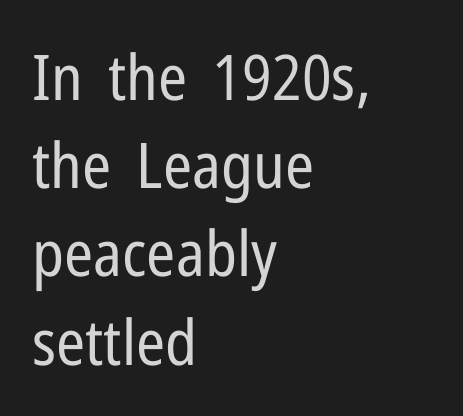
{"serif": "no", "italic": "no", "bold": "no", "weight": "regular", "width": "condensed", "stroke_contrast": "low", "x_height": "medium", "monospaced": "no", "underline": "no", "align": "left", "line_spacing": "normal", "line_spacing_ratio": 1.4, "letter_spacing": "normal", "letter_spacing_em": 0.0, "glyph_px": 63}
